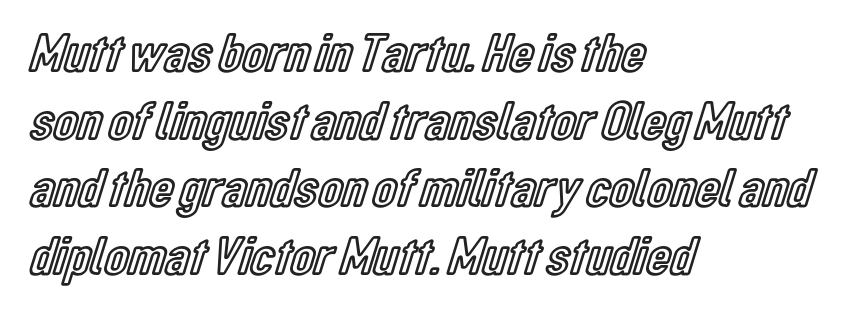
{"width": "condensed", "x_height": "medium", "monospaced": "no", "underline": "no", "align": "left", "line_spacing_ratio": 1.23, "letter_spacing": "normal", "letter_spacing_em": 0.0, "glyph_px": 55}
